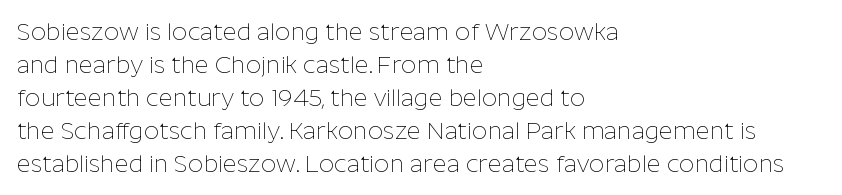
{"italic": "no", "bold": "no", "underline": "no", "align": "left", "line_spacing": "normal", "line_spacing_ratio": 1.37, "letter_spacing": "normal", "letter_spacing_em": 0.0, "glyph_px": 24}
